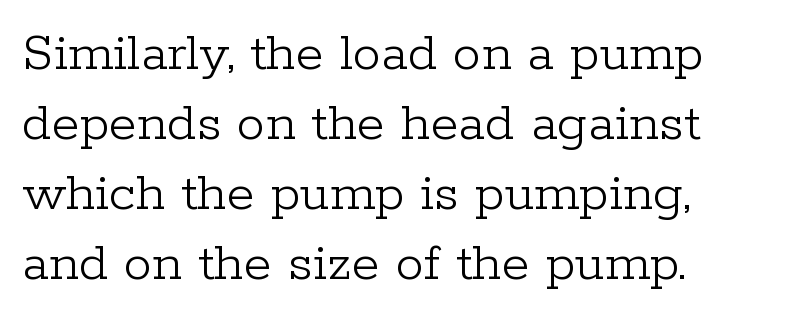
{"serif": "yes", "italic": "no", "bold": "no", "weight": "light", "width": "normal", "stroke_contrast": "low", "x_height": "medium", "monospaced": "no", "underline": "no", "align": "left", "line_spacing_ratio": 1.23, "letter_spacing": "normal", "letter_spacing_em": 0.0, "glyph_px": 57}
